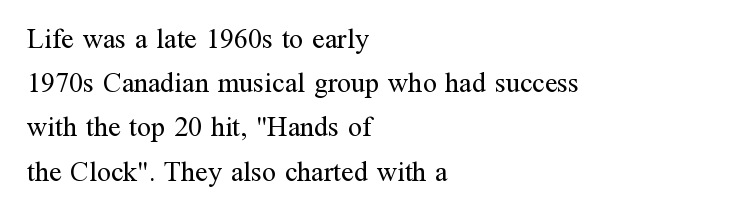
The image shows 28 px regular-weight serif type, upright; set left-aligned, normal line spacing (1.58x), normal letter spacing, not underlined; medium stroke contrast and a medium x-height.
